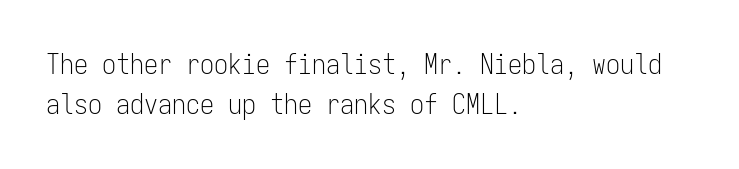
{"serif": "no", "italic": "no", "bold": "no", "weight": "light", "width": "condensed", "stroke_contrast": "low", "x_height": "medium", "monospaced": "yes", "underline": "no", "align": "left", "line_spacing": "normal", "line_spacing_ratio": 1.43, "letter_spacing": "normal", "letter_spacing_em": 0.0, "glyph_px": 28}
